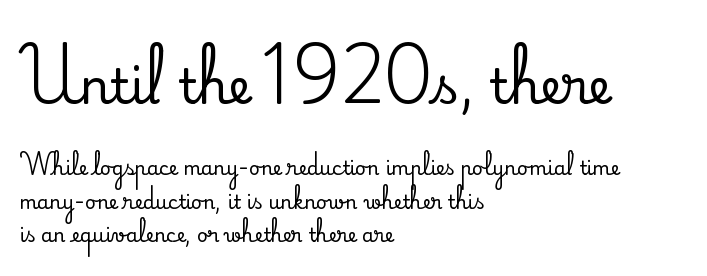
The image shows 48 px serif type, upright; set left-aligned, line spacing 1.75x, normal letter spacing, not underlined; the first (top) block is 2.53x larger; medium stroke contrast and a small x-height.
